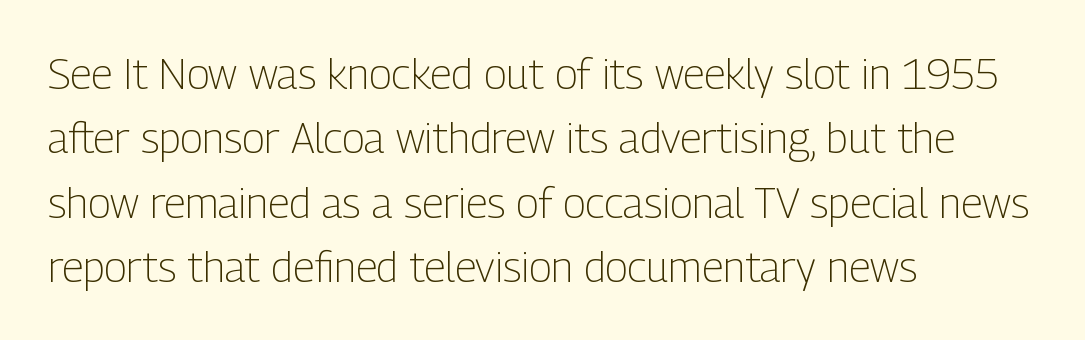
{"serif": "no", "italic": "no", "bold": "no", "weight": "light", "width": "condensed", "stroke_contrast": "low", "x_height": "medium", "monospaced": "no", "underline": "no", "align": "left", "line_spacing": "normal", "line_spacing_ratio": 1.53, "letter_spacing": "normal", "letter_spacing_em": 0.0, "glyph_px": 42}
